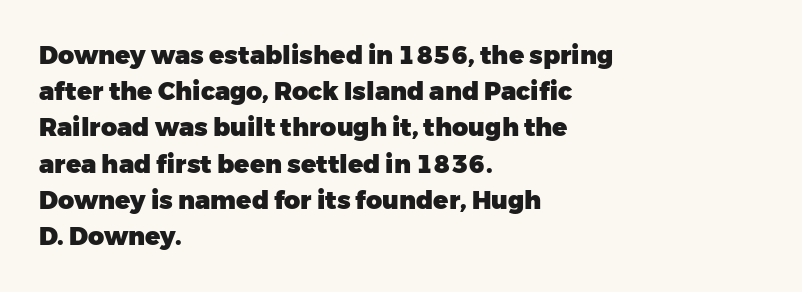
{"italic": "no", "bold": "yes", "underline": "no", "align": "left", "line_spacing": "normal", "line_spacing_ratio": 1.45, "letter_spacing": "normal", "letter_spacing_em": 0.0, "glyph_px": 25}
